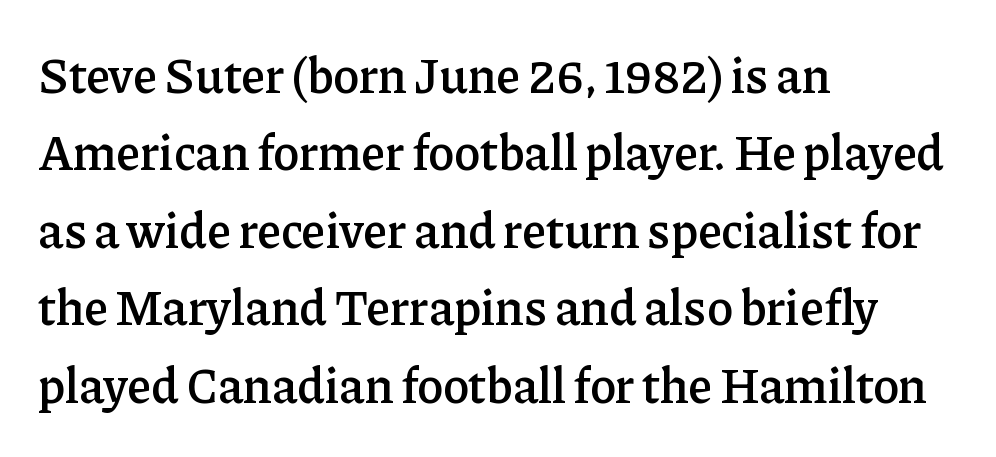
{"serif": "yes", "italic": "no", "bold": "semi", "weight": "semibold", "width": "normal", "stroke_contrast": "low", "x_height": "medium", "monospaced": "no", "underline": "no", "align": "left", "line_spacing": "normal", "line_spacing_ratio": 1.58, "letter_spacing": "normal", "letter_spacing_em": 0.0, "glyph_px": 49}
